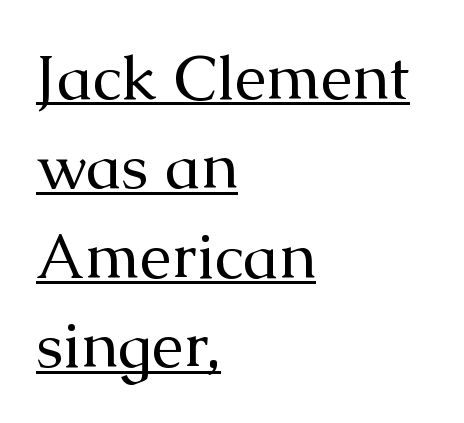
Q: Is the text bold? A: No.
Q: Is the text italic (slanted)? A: No, it is upright.
Q: Is the typeface a serif or a sans-serif typeface? A: Serif.
Q: Is the text underlined? A: Yes.
Q: How is the paragraph aligned? A: Left-aligned.
Q: Is the spacing between letters normal or unusually wide? A: Normal.
Q: Is the spacing between lines tight, normal or loose? A: Normal.
Q: Width (condensed, normal, or wide)? A: Normal.
Q: Stroke contrast? A: Medium.
Q: x-height? A: Medium.
Q: Monospaced? A: No.
